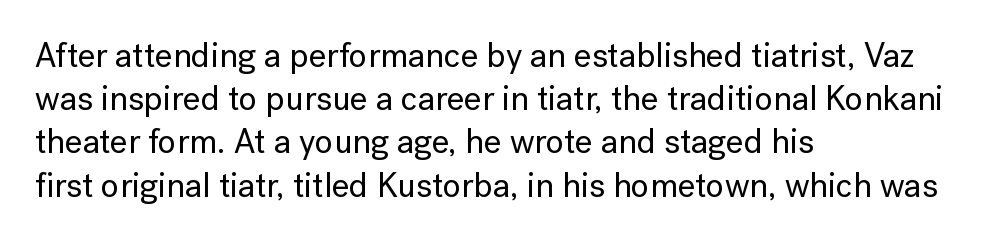
{"serif": "no", "italic": "no", "width": "normal", "stroke_contrast": "low", "x_height": "medium", "monospaced": "no", "underline": "no", "align": "left", "line_spacing": "normal", "line_spacing_ratio": 1.27, "letter_spacing": "normal", "letter_spacing_em": 0.0, "glyph_px": 34}
